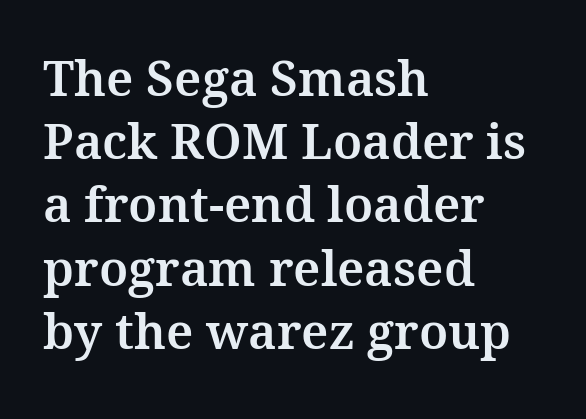
How are the letters spaced? Ordinarily, with no added tracking. Bare-footed words on every line. The glyphs in this specimen are seriffed. Notice how the passage keeps a crisp vertical edge on the left only. The type sits square on the baseline with zero lean. Whoever set this chose a conventional vertical rhythm.
